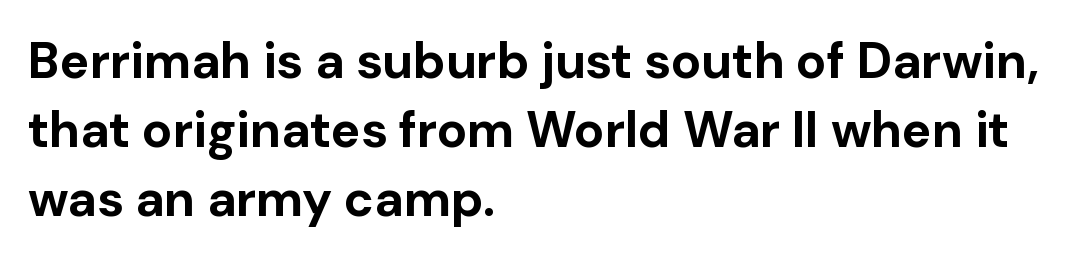
{"serif": "no", "italic": "no", "bold": "yes", "weight": "bold", "width": "normal", "stroke_contrast": "low", "x_height": "medium", "monospaced": "no", "underline": "no", "align": "left", "line_spacing": "normal", "line_spacing_ratio": 1.38, "letter_spacing": "normal", "letter_spacing_em": 0.0, "glyph_px": 50}
